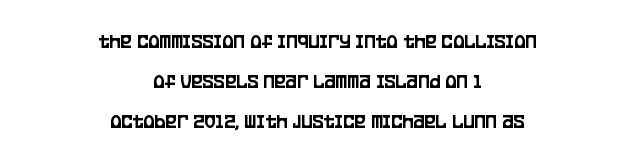
The image shows 21 px text type, upright; set centered, loose line spacing (1.9x), normal letter spacing, not underlined.
